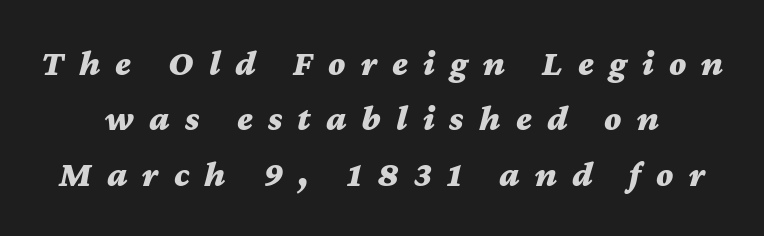
Set as a true bold cut, around the 700 mark. Does the lettering tilt? It does — this is italic. Quick note: interline space is typical. Is this a fixed-width face? No — the glyphs have proportional, varying widths. Look at the tracking — it's clearly loosened, letters drifting apart.
